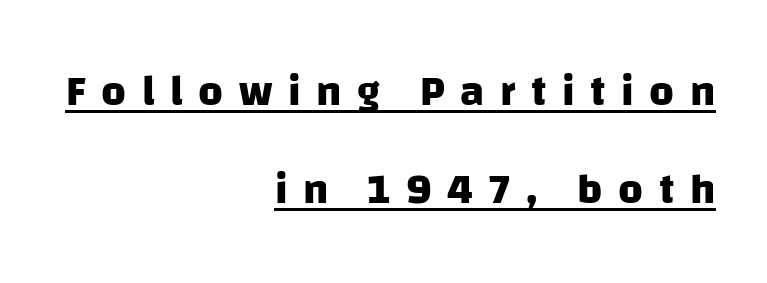
{"serif": "no", "bold": "yes", "weight": "heavy", "width": "normal", "stroke_contrast": "low", "x_height": "large", "monospaced": "no", "underline": "yes", "align": "right", "line_spacing": "loose", "line_spacing_ratio": 2.29, "letter_spacing": "wide", "letter_spacing_em": 0.36, "glyph_px": 43}
